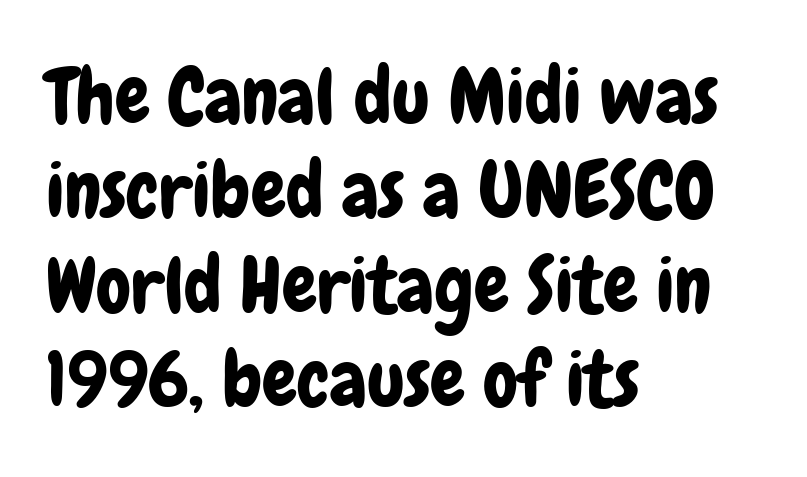
{"serif": "no", "italic": "no", "width": "condensed", "stroke_contrast": "low", "x_height": "medium", "monospaced": "no", "underline": "no", "align": "left", "line_spacing_ratio": 1.21, "letter_spacing": "normal", "letter_spacing_em": 0.0, "glyph_px": 78}
